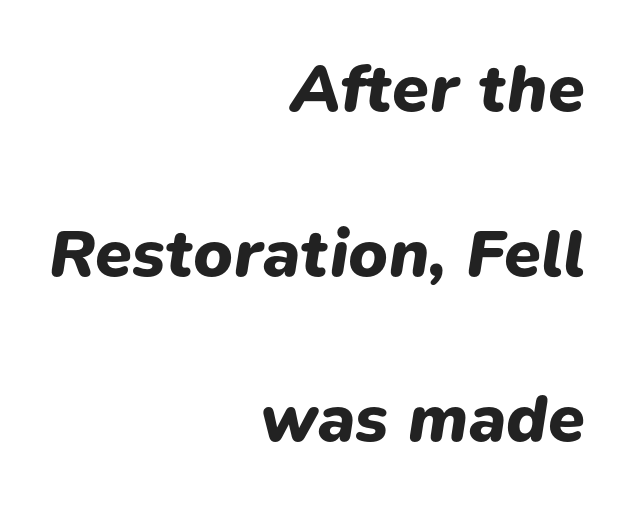
{"italic": "yes", "lean": "right", "slant_degrees": 9, "bold": "yes", "weight": "heavy", "width": "normal", "stroke_contrast": "low", "x_height": "medium", "monospaced": "no", "underline": "no", "align": "right", "line_spacing": "loose", "line_spacing_ratio": 2.46, "letter_spacing": "normal", "letter_spacing_em": 0.0, "glyph_px": 67}
